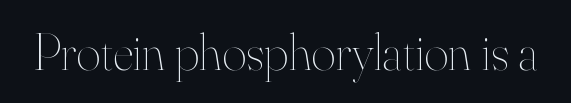
Designer's note — italics off, roman on. Do the characters align in a grid? No, the font is proportional. The strokes are not fattened; the text isn't bold. Look at the tracking — it's just the regular setting, nothing added. Only glyphs here, with clear space below each row.
